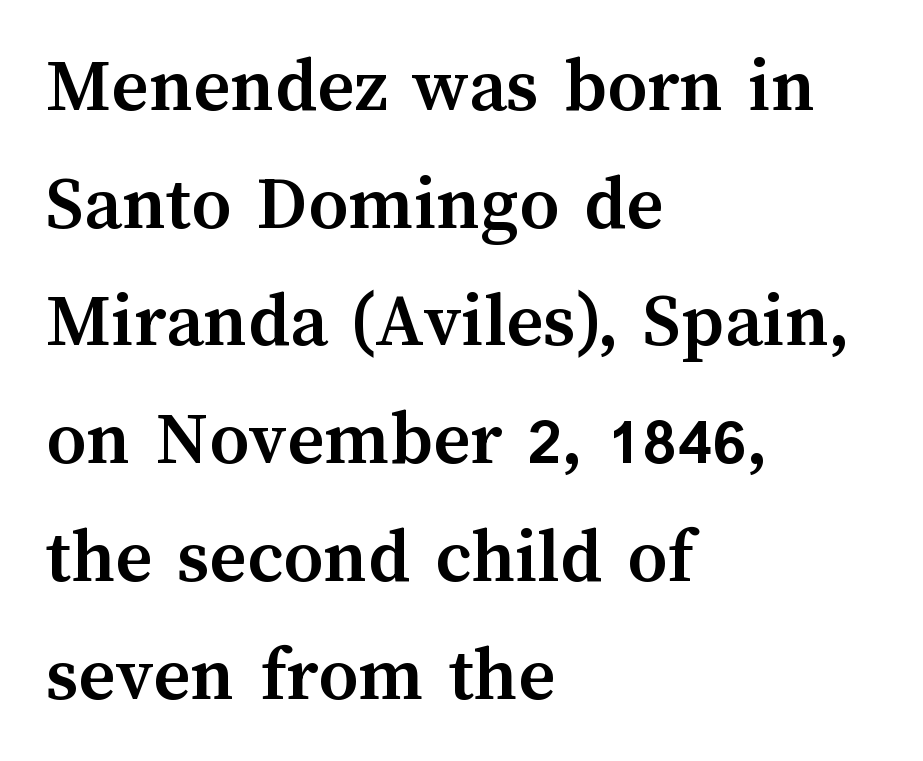
Q: Is the text bold? A: Yes.
Q: Is the text italic (slanted)? A: No, it is upright.
Q: Is the text underlined? A: No.
Q: How is the paragraph aligned? A: Left-aligned.
Q: Is the spacing between letters normal or unusually wide? A: Normal.
Q: Is the spacing between lines tight, normal or loose? A: Normal.
Q: Width (condensed, normal, or wide)? A: Normal.
Q: Stroke contrast? A: Medium.
Q: x-height? A: Medium.
Q: Monospaced? A: No.
